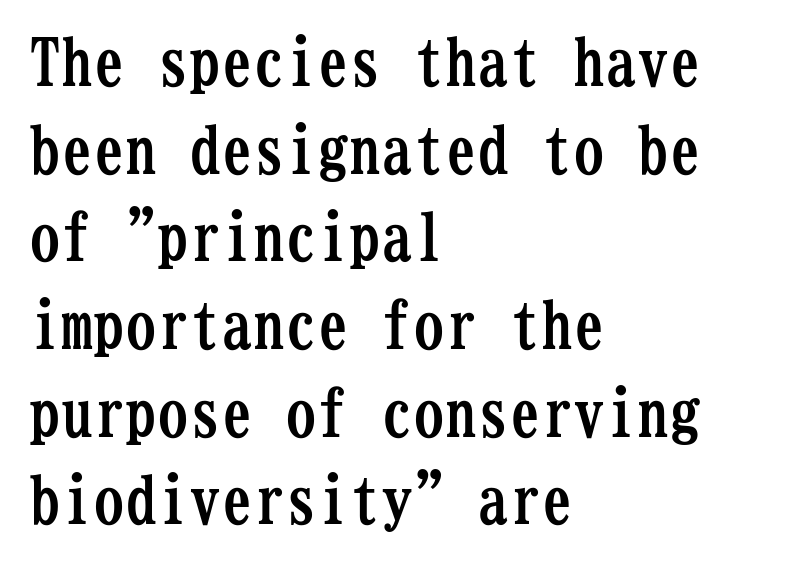
The image shows 64 px semibold, condensed serif type, upright, monospaced; set left-aligned, normal line spacing (1.37x), normal letter spacing, not underlined; low stroke contrast and a medium x-height.
